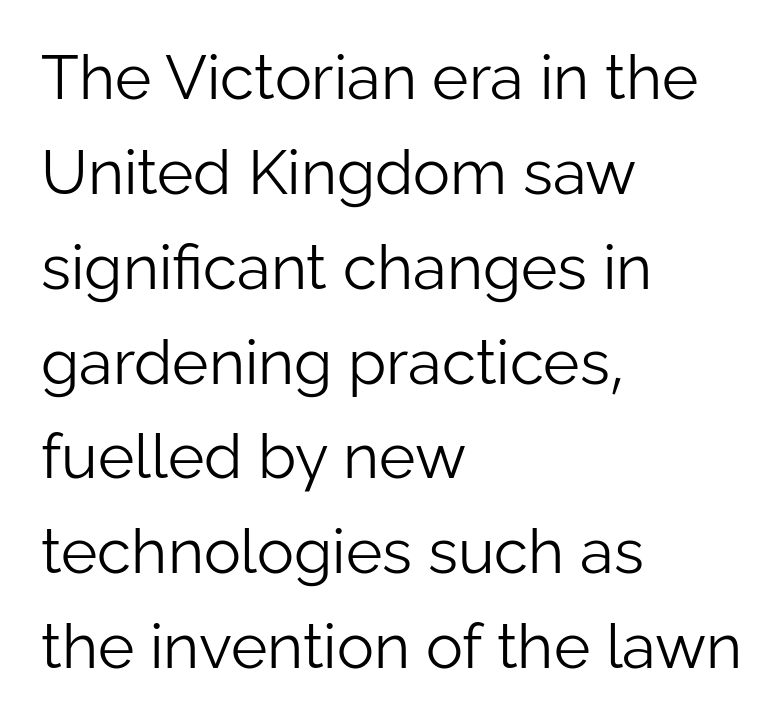
Regarding serifs, this sample does without them. The vertical gap from one line to the next is medium. The specimen reads as upright at a glance. Beneath every word, the page is bare.
